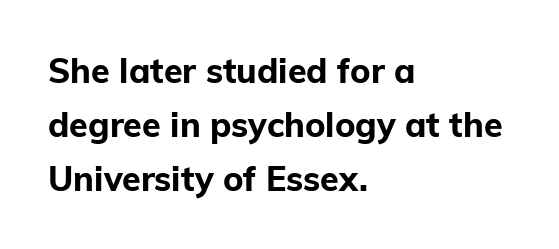
Characters follow at the spacing the type designer built in. Left-aligned paragraph, ragged on the right. Note the varied advance widths — an 'i' is clearly narrower than an 'm'. Its strokes are broad and dark, the hallmark of bold type. Is this a sans? Yes — the strokes have no serifs. What's the leading like? Ordinary, nothing unusual.
